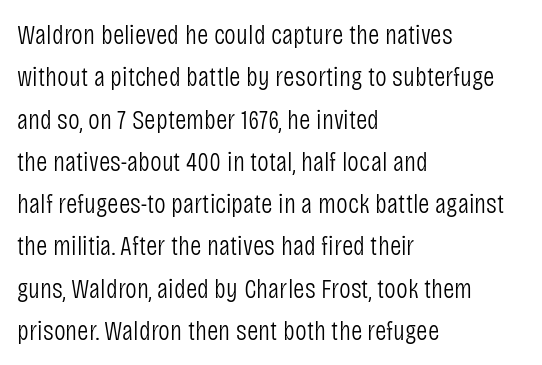
{"serif": "no", "italic": "no", "bold": "no", "weight": "light", "width": "condensed", "stroke_contrast": "low", "x_height": "large", "monospaced": "no", "underline": "no", "align": "left", "line_spacing": "normal", "line_spacing_ratio": 1.51, "letter_spacing": "normal", "letter_spacing_em": 0.0, "glyph_px": 28}
